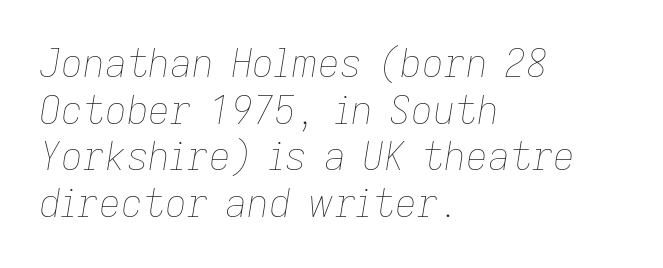
Slanted lettering throughout. The horizontal fit of the characters is conventional and even. The specimen omits any rule beneath the text block's lines. Each stroke keeps to a modest, everyday thickness or less.
